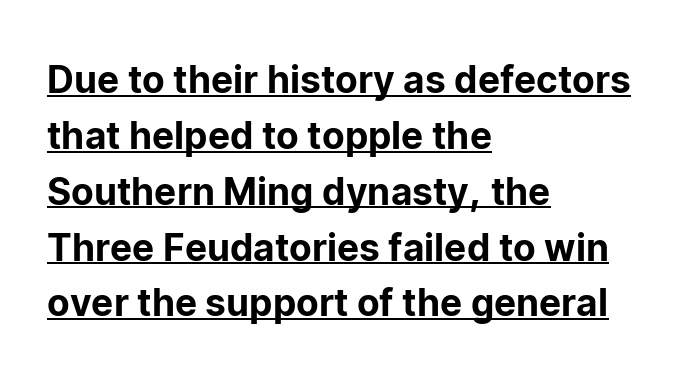
The designer went with a sans here, leaving each stem footless. A baseline rule has been typeset under these characters. Horizontally, the lines are justified to the leading edge only. If you measured baseline to baseline, you'd find a middling distance.
